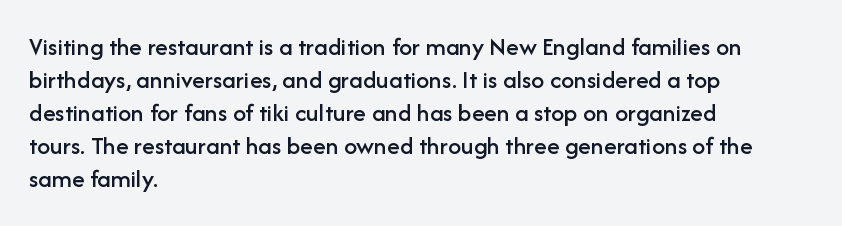
The foot of each line stays bare and open. Leading matches the norm, producing a regular column. The paragraph shown leans on its left margin. The gaps between neighbouring characters are ordinary and unremarkable. Italic? Not at all — the glyphs are vertical.
